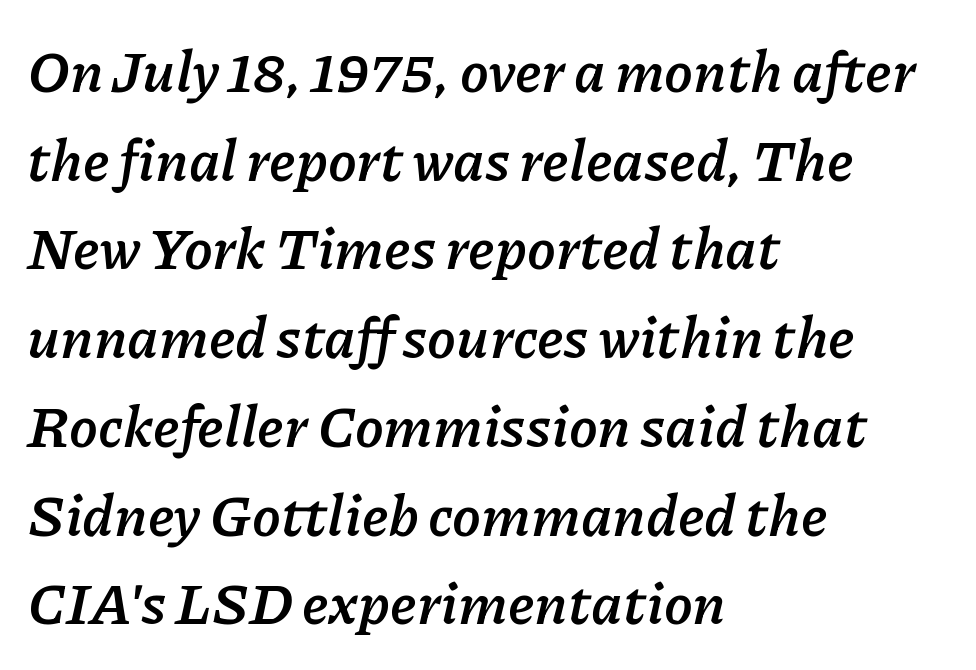
{"italic": "yes", "lean": "right", "slant_degrees": 11, "bold": "yes", "weight": "semibold", "width": "normal", "stroke_contrast": "low", "x_height": "medium", "monospaced": "no", "underline": "no", "align": "left", "line_spacing": "normal", "line_spacing_ratio": 1.53, "letter_spacing": "normal", "letter_spacing_em": 0.0, "glyph_px": 58}
